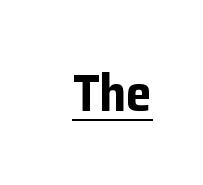
The font's upright variant was chosen for this text. Heft: maximum for text — a bold. No extra tracking has been applied to these lines. These characters rest on top of a visible drawn line.
